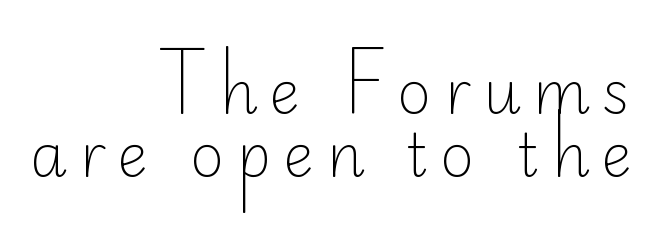
The image shows 59 px light sans-serif type, upright; set right-aligned, tight line spacing (1.06x), unusually wide letter spacing (+0.2 em), not underlined; low stroke contrast and a small x-height.
